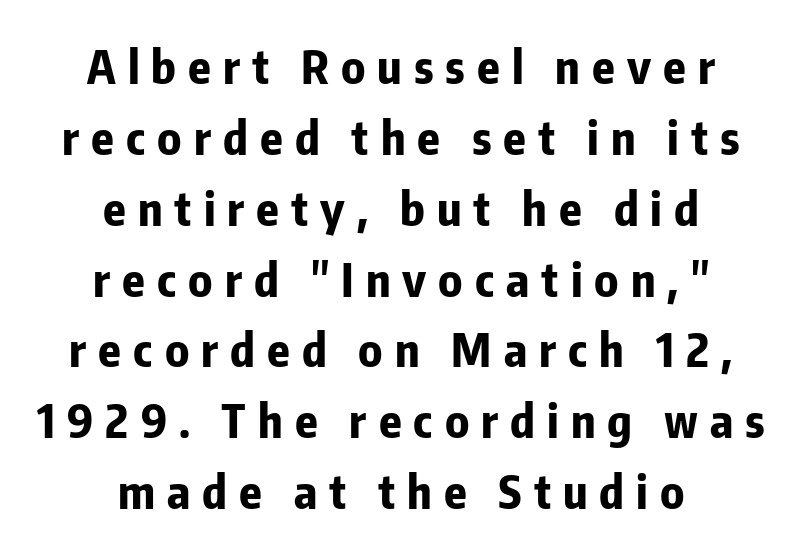
Q: Is the text bold? A: Yes.
Q: Is the text italic (slanted)? A: No, it is upright.
Q: Is the typeface a serif or a sans-serif typeface? A: Sans-serif.
Q: Is the text underlined? A: No.
Q: How is the paragraph aligned? A: Centered.
Q: Is the spacing between letters normal or unusually wide? A: Unusually wide.
Q: Is the spacing between lines tight, normal or loose? A: Normal.
Q: Width (condensed, normal, or wide)? A: Condensed.
Q: Stroke contrast? A: Low.
Q: x-height? A: Medium.
Q: Monospaced? A: No.
